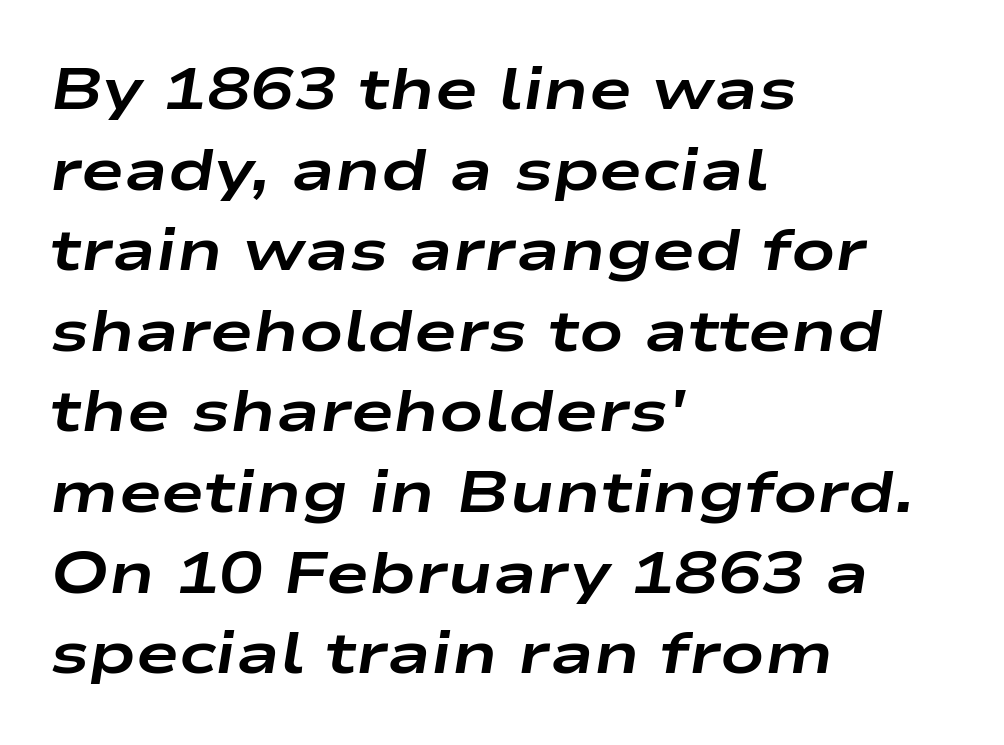
{"italic": "yes", "lean": "right", "slant_degrees": 9, "bold": "yes", "weight": "bold", "width": "wide", "stroke_contrast": "low", "x_height": "medium", "monospaced": "no", "underline": "no", "align": "left", "line_spacing": "normal", "line_spacing_ratio": 1.39, "letter_spacing": "normal", "letter_spacing_em": 0.0, "glyph_px": 58}
